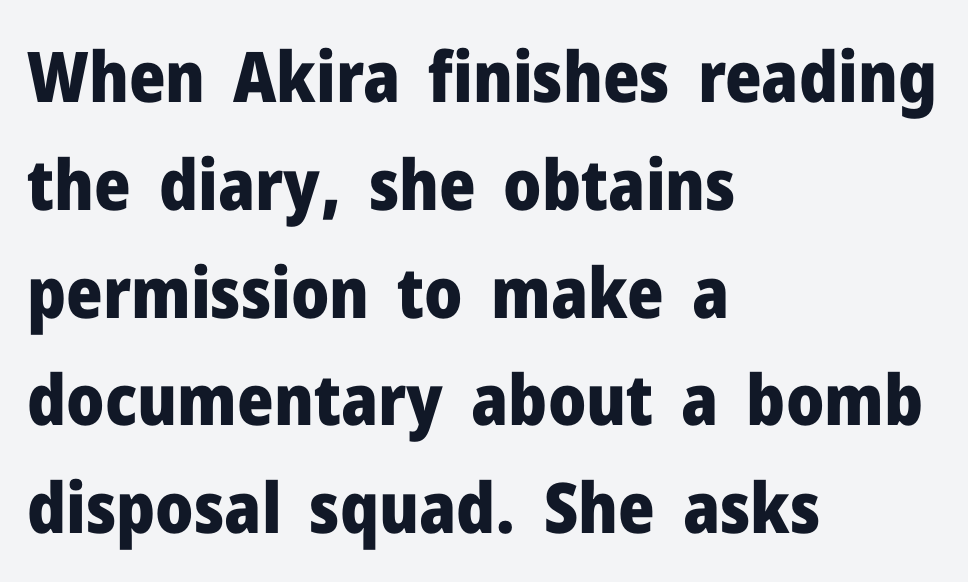
{"serif": "no", "italic": "no", "bold": "yes", "weight": "heavy", "width": "normal", "stroke_contrast": "low", "x_height": "medium", "monospaced": "no", "underline": "no", "align": "left", "line_spacing": "normal", "line_spacing_ratio": 1.54, "letter_spacing": "normal", "letter_spacing_em": 0.0, "glyph_px": 70}
